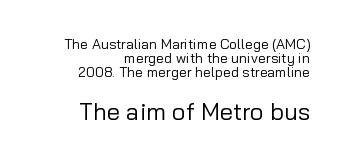
The image shows 24 px text type, upright; set right-aligned, tight line spacing (1.0x), normal letter spacing, not underlined; the second (bottom) block is 1.71x larger.
